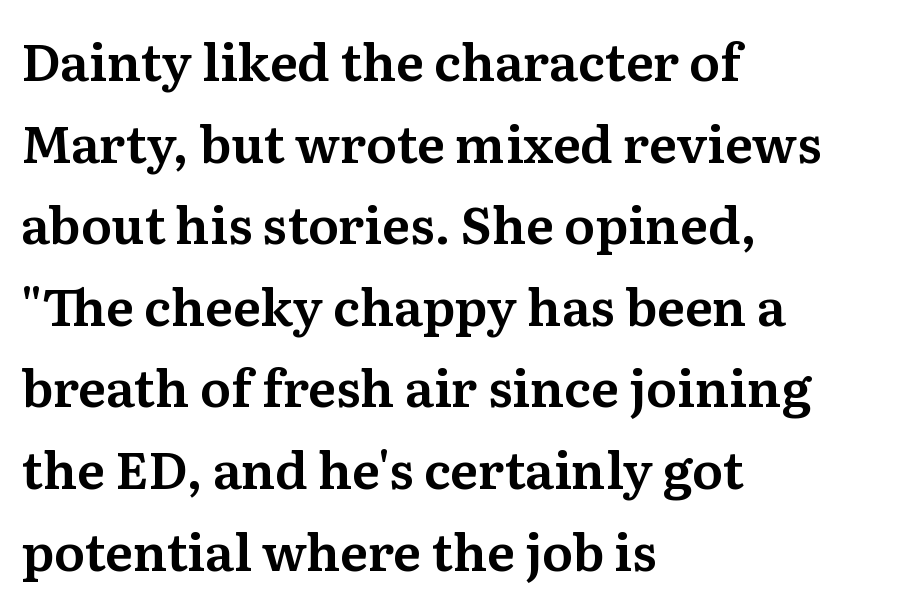
{"serif": "yes", "italic": "no", "width": "normal", "stroke_contrast": "medium", "x_height": "medium", "monospaced": "no", "underline": "no", "align": "left", "line_spacing": "normal", "line_spacing_ratio": 1.6, "letter_spacing": "normal", "letter_spacing_em": 0.0, "glyph_px": 51}
